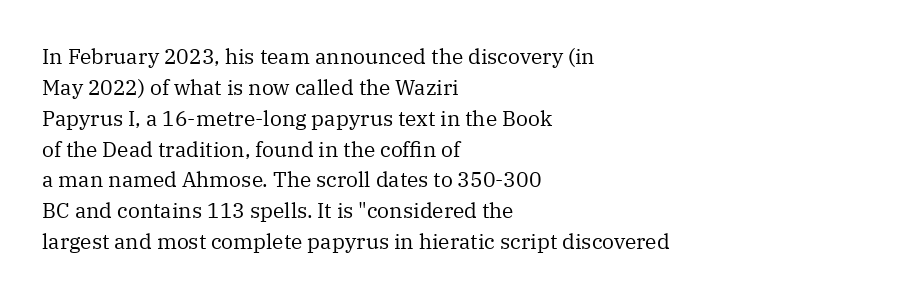
{"italic": "no", "bold": "no", "underline": "no", "align": "left", "line_spacing": "normal", "line_spacing_ratio": 1.47, "letter_spacing": "normal", "letter_spacing_em": 0.0, "glyph_px": 21}
